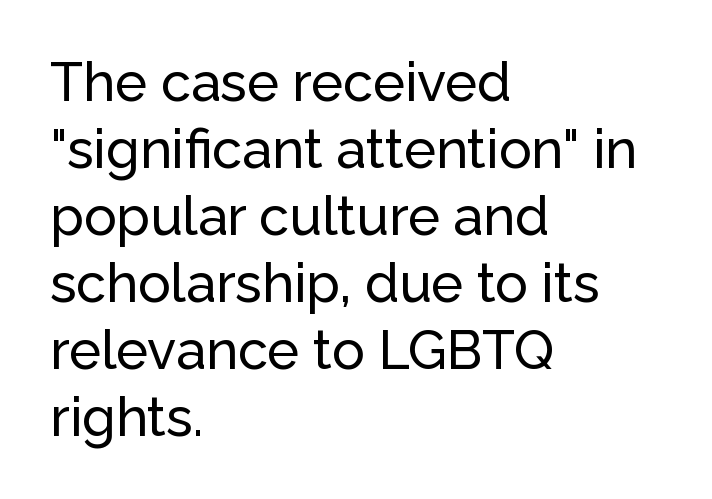
Italic? Not at all — the glyphs are vertical. Plain, unruled lines of type. Alignment: flush left. These lines are rendered in a variable-pitch font. In terms of letterform style, serifs are entirely absent. The gaps between neighbouring characters are ordinary and unremarkable.
